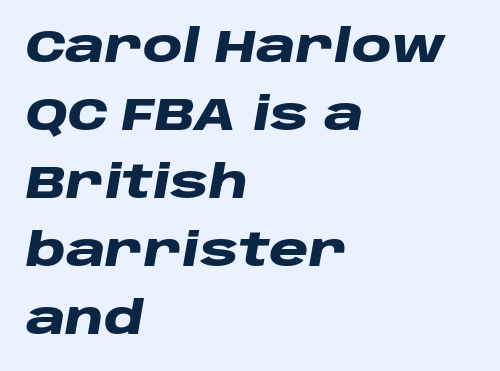
Q: Is the text bold? A: Yes.
Q: Is the text italic (slanted)? A: Yes, it leans right by about 10 degrees.
Q: Is the text underlined? A: No.
Q: How is the paragraph aligned? A: Left-aligned.
Q: Is the spacing between letters normal or unusually wide? A: Normal.
Q: Is the spacing between lines tight, normal or loose? A: Normal.
Q: Width (condensed, normal, or wide)? A: Wide.
Q: Stroke contrast? A: Low.
Q: x-height? A: Large.
Q: Monospaced? A: No.
